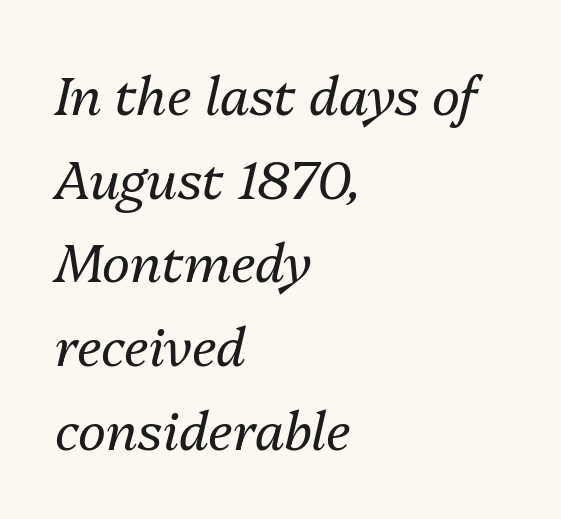
Proportional: the letters do not fall into vertical columns. Honestly, there is no underline to notice here at all. Observe the lean: these are italic letterforms. Letters have the restrained weight of plain body copy at most. Interline gaps are of average width in this sample.
